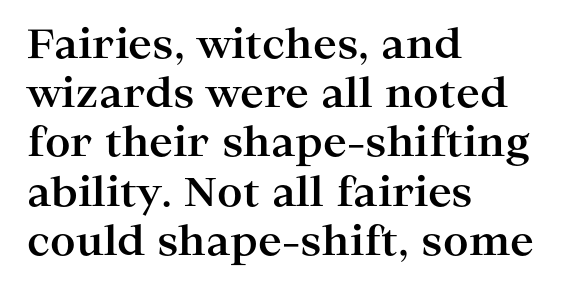
{"serif": "yes", "italic": "no", "bold": "yes", "weight": "bold", "width": "wide", "stroke_contrast": "high", "x_height": "medium", "monospaced": "no", "underline": "no", "align": "left", "line_spacing_ratio": 1.23, "letter_spacing": "normal", "letter_spacing_em": 0.0, "glyph_px": 40}
